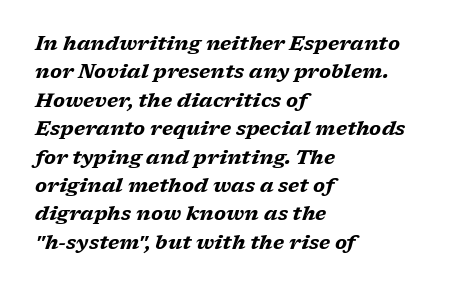
Q: Is the text bold? A: Yes.
Q: Is the text italic (slanted)? A: Yes, it leans right by about 17 degrees.
Q: Is the text underlined? A: No.
Q: How is the paragraph aligned? A: Left-aligned.
Q: Is the spacing between letters normal or unusually wide? A: Normal.
Q: Is the spacing between lines tight, normal or loose? A: Normal.
